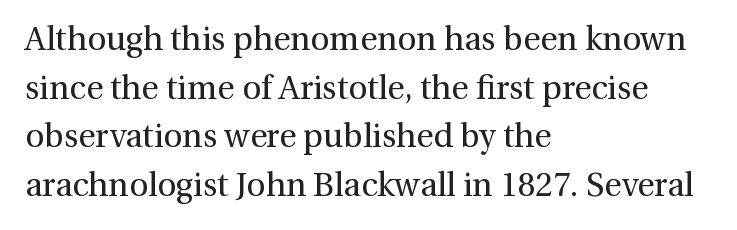
Q: Is the text bold? A: No.
Q: Is the text italic (slanted)? A: No, it is upright.
Q: Is the typeface a serif or a sans-serif typeface? A: Serif.
Q: Is the text underlined? A: No.
Q: How is the paragraph aligned? A: Left-aligned.
Q: Is the spacing between letters normal or unusually wide? A: Normal.
Q: Is the spacing between lines tight, normal or loose? A: Normal.
Q: Width (condensed, normal, or wide)? A: Normal.
Q: Stroke contrast? A: Medium.
Q: x-height? A: Medium.
Q: Monospaced? A: No.
